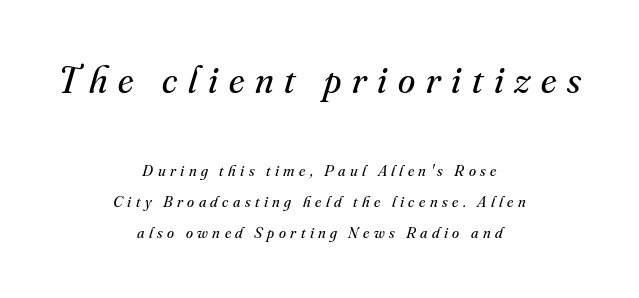
{"serif": "yes", "italic": "yes", "lean": "right", "slant_degrees": 16, "bold": "no", "weight": "regular", "width": "normal", "stroke_contrast": "medium", "x_height": "small", "monospaced": "no", "underline": "no", "align": "center", "line_spacing": "loose", "line_spacing_ratio": 1.93, "letter_spacing": "wide", "letter_spacing_em": 0.28, "larger_block": "first", "size_ratio": 2.44, "glyph_px": 39}
